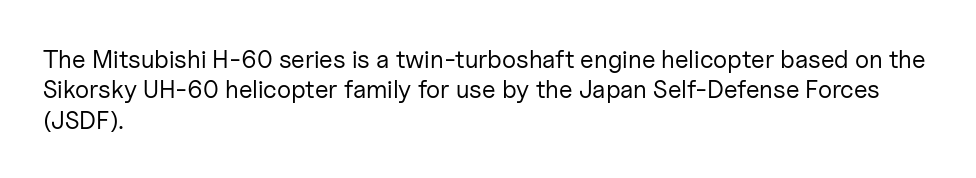
Nope, not italic — everything's standing straight. Only glyphs here, with clear space below each row. Leftover space on each line is placed entirely after the last word. The gaps between neighbouring characters are ordinary and unremarkable. A light-to-regular cut is what we see here.
